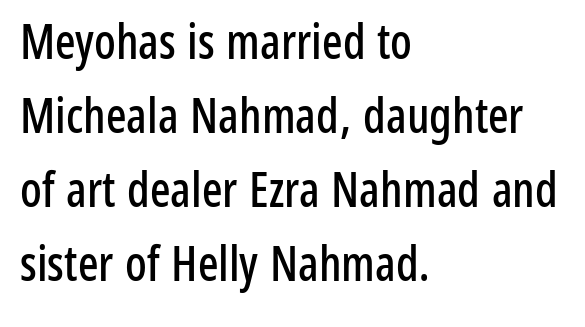
{"serif": "no", "italic": "no", "width": "condensed", "stroke_contrast": "low", "x_height": "medium", "monospaced": "no", "underline": "no", "align": "left", "line_spacing": "normal", "line_spacing_ratio": 1.54, "letter_spacing": "normal", "letter_spacing_em": 0.0, "glyph_px": 48}
